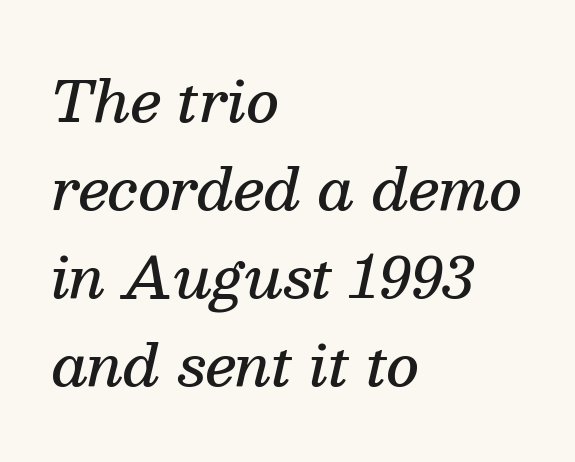
The image shows 56 px semibold serif type, italic (leaning right); set left-aligned, normal line spacing (1.57x), normal letter spacing, not underlined; medium stroke contrast and a medium x-height.
